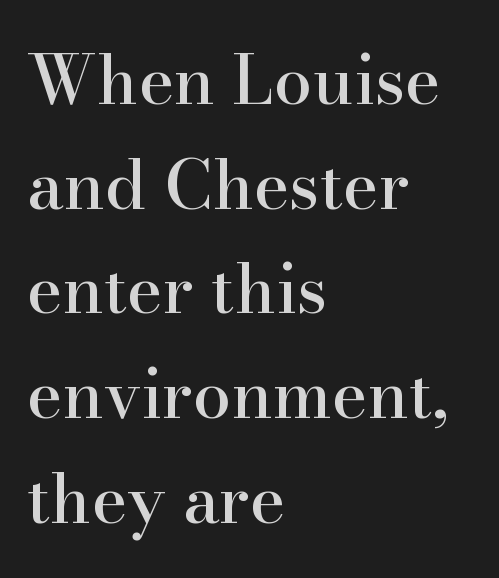
The image shows 68 px serif type, upright; set left-aligned, normal line spacing (1.54x), normal letter spacing, not underlined; high stroke contrast and a small x-height.
